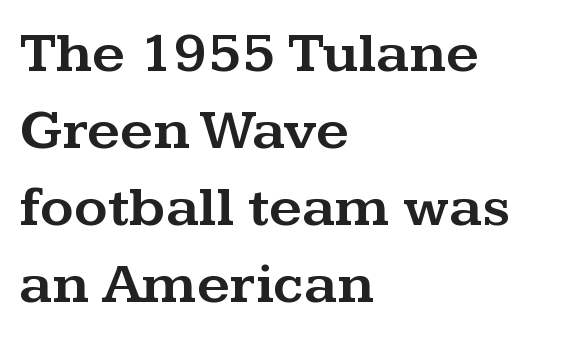
Q: Is the text italic (slanted)? A: No, it is upright.
Q: Is the typeface a serif or a sans-serif typeface? A: Serif.
Q: Is the text underlined? A: No.
Q: How is the paragraph aligned? A: Left-aligned.
Q: Is the spacing between letters normal or unusually wide? A: Normal.
Q: Is the spacing between lines tight, normal or loose? A: Normal.
Q: Width (condensed, normal, or wide)? A: Wide.
Q: Stroke contrast? A: Medium.
Q: x-height? A: Medium.
Q: Monospaced? A: No.
